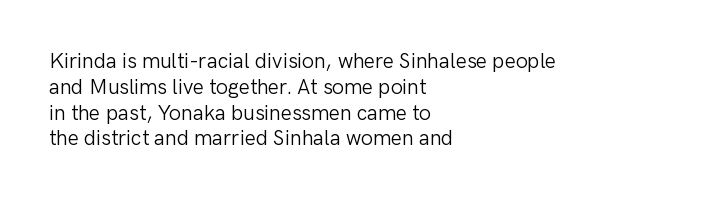
Q: Is the text bold? A: No.
Q: Is the text italic (slanted)? A: No, it is upright.
Q: Is the text underlined? A: No.
Q: How is the paragraph aligned? A: Left-aligned.
Q: Is the spacing between letters normal or unusually wide? A: Normal.
